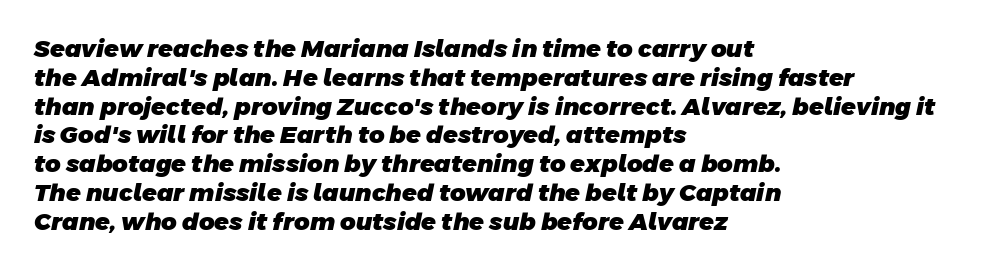
The image shows 24 px bold type; set left-aligned, line spacing 1.2x, normal letter spacing, not underlined.
